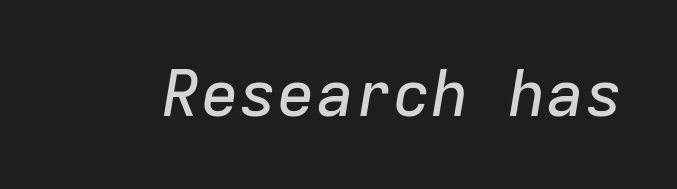
{"italic": "yes", "lean": "right", "slant_degrees": 9, "width": "normal", "stroke_contrast": "low", "x_height": "medium", "monospaced": "yes", "underline": "no", "letter_spacing": "normal", "letter_spacing_em": 0.0, "glyph_px": 64}
